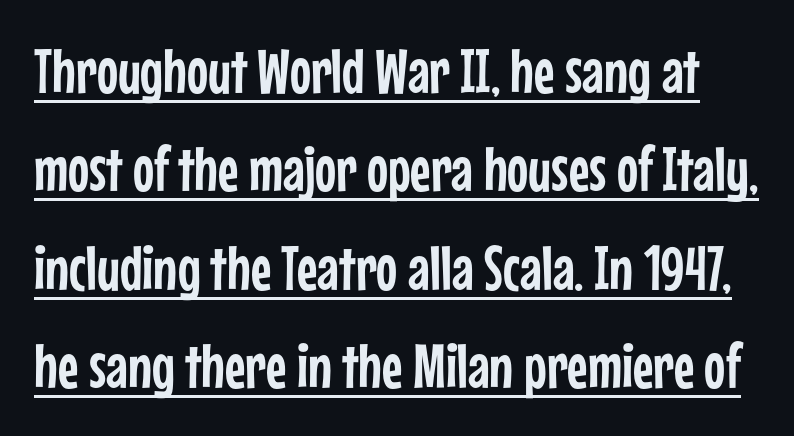
Q: Is the text italic (slanted)? A: No, it is upright.
Q: Is the typeface a serif or a sans-serif typeface? A: Sans-serif.
Q: Is the text underlined? A: Yes.
Q: Is the spacing between letters normal or unusually wide? A: Normal.
Q: Is the spacing between lines tight, normal or loose? A: Normal.
Q: Width (condensed, normal, or wide)? A: Condensed.
Q: Stroke contrast? A: Low.
Q: x-height? A: Medium.
Q: Monospaced? A: No.
